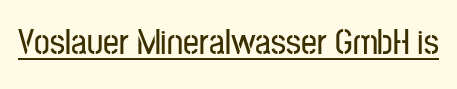
{"serif": "no", "italic": "no", "width": "condensed", "stroke_contrast": "low", "x_height": "medium", "monospaced": "no", "underline": "yes", "letter_spacing": "normal", "letter_spacing_em": 0.0, "glyph_px": 35}
